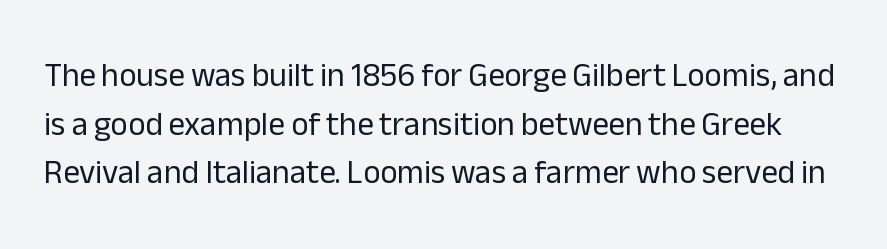
Compared with typical body copy, the letter spacing here is the same. Note the varied advance widths — an 'i' is clearly narrower than an 'm'. The baseline area is clear. No feet cap the strokes, marking this as sans-serif type. The specimen reads as upright at a glance. This sample keeps an unexceptional amount of space between lines.
